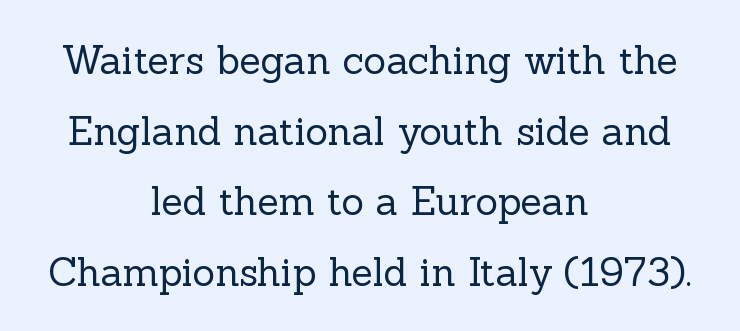
{"serif": "yes", "italic": "no", "bold": "no", "weight": "regular", "width": "normal", "x_height": "medium", "monospaced": "no", "underline": "no", "align": "center", "line_spacing_ratio": 1.81, "letter_spacing": "normal", "letter_spacing_em": 0.0, "glyph_px": 39}
